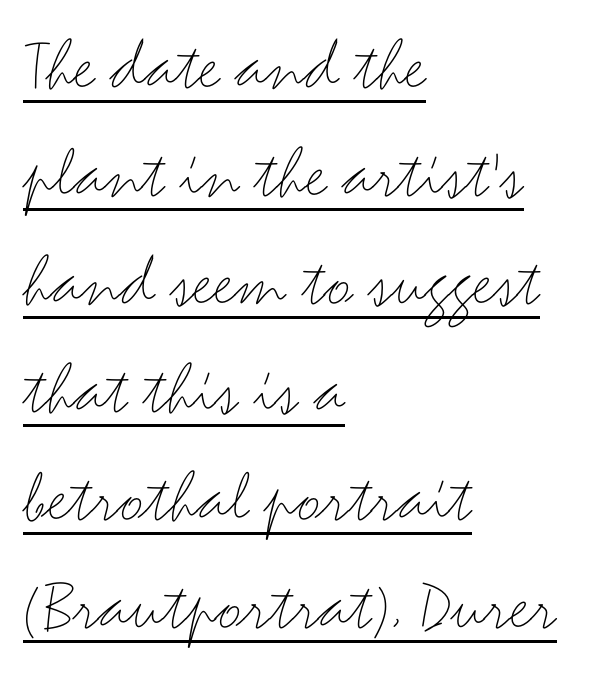
Letter spacing: default. Spacing verdict: proportional, widths tailored to each character. The rendering uses a moderate line-height, typical for paragraphs. Horizontally, the lines are justified to the leading edge only.
